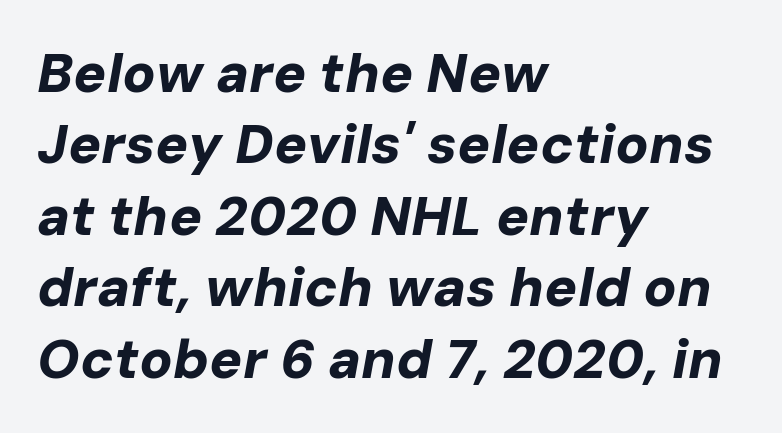
{"italic": "yes", "lean": "right", "slant_degrees": 10, "bold": "yes", "weight": "bold", "width": "normal", "stroke_contrast": "low", "x_height": "medium", "monospaced": "no", "underline": "no", "align": "left", "line_spacing": "normal", "line_spacing_ratio": 1.3, "letter_spacing": "normal", "letter_spacing_em": 0.0, "glyph_px": 55}
